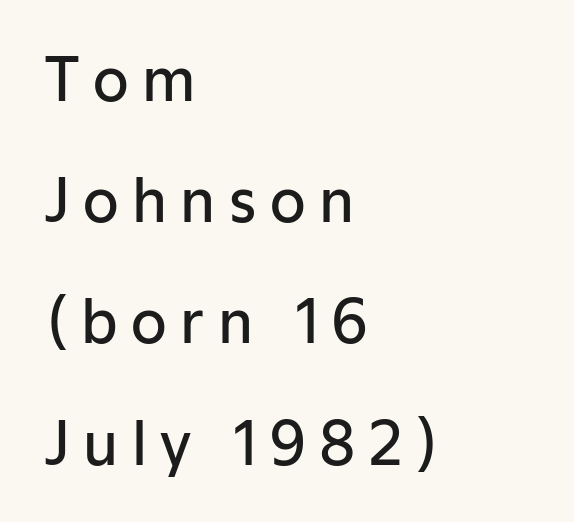
Q: Is the text bold? A: Semi-bold.
Q: Is the text italic (slanted)? A: No, it is upright.
Q: Is the typeface a serif or a sans-serif typeface? A: Sans-serif.
Q: Is the text underlined? A: No.
Q: How is the paragraph aligned? A: Left-aligned.
Q: Is the spacing between letters normal or unusually wide? A: Unusually wide.
Q: Is the spacing between lines tight, normal or loose? A: Loose.
Q: Width (condensed, normal, or wide)? A: Normal.
Q: Stroke contrast? A: Low.
Q: x-height? A: Medium.
Q: Monospaced? A: No.
